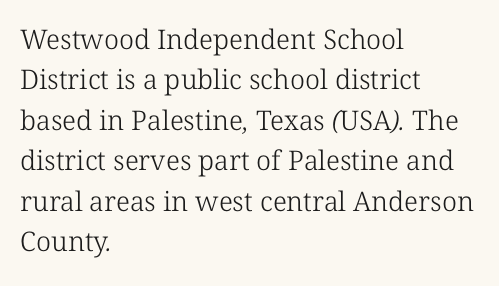
The image shows 27 px text type; set left-aligned, normal line spacing (1.5x), normal letter spacing, not underlined.
